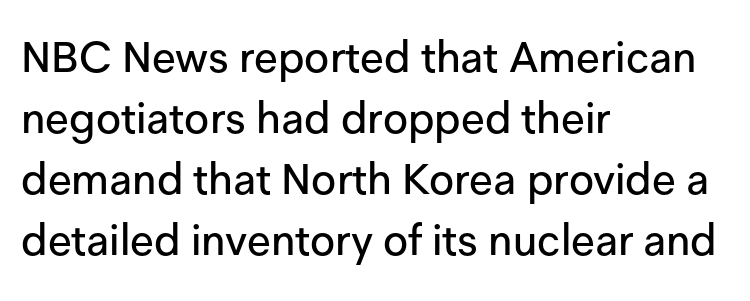
The image shows 43 px sans-serif type, upright; set left-aligned, normal line spacing (1.42x), normal letter spacing, not underlined; low stroke contrast and a medium x-height.
